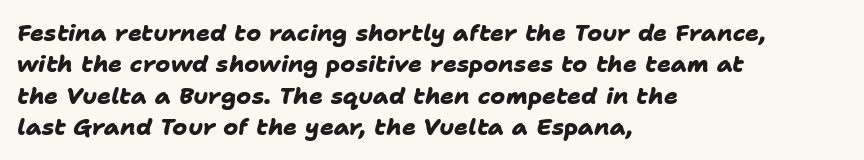
The image shows 23 px bold type; set left-aligned, normal line spacing (1.36x), normal letter spacing, not underlined.
